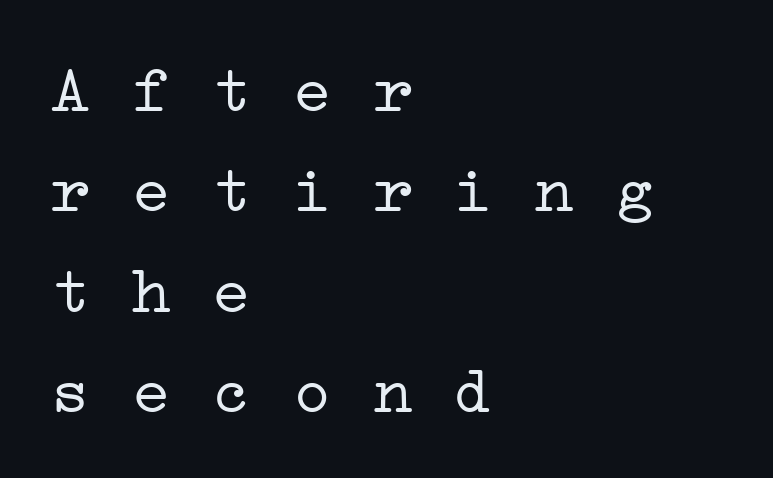
The lines sit at an ordinary, default distance from one another. Here the glyphs are tracked normally, forming tight word shapes. Unlike a clean sans, this face finishes its strokes with serifs. Underline: absent. Weight: regular or lighter.
